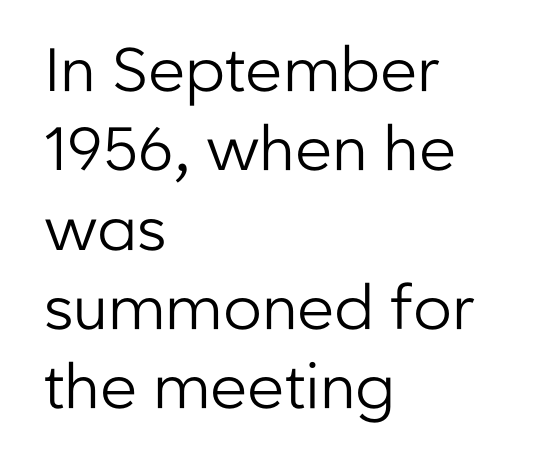
{"serif": "no", "italic": "no", "bold": "no", "weight": "regular", "width": "normal", "stroke_contrast": "low", "x_height": "medium", "monospaced": "no", "underline": "no", "align": "left", "line_spacing": "normal", "line_spacing_ratio": 1.3, "letter_spacing": "normal", "letter_spacing_em": 0.0, "glyph_px": 61}
